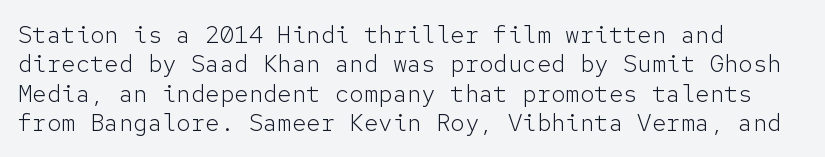
{"italic": "no", "bold": "no", "underline": "no", "align": "left", "line_spacing_ratio": 1.22, "letter_spacing": "normal", "letter_spacing_em": 0.0, "glyph_px": 24}
